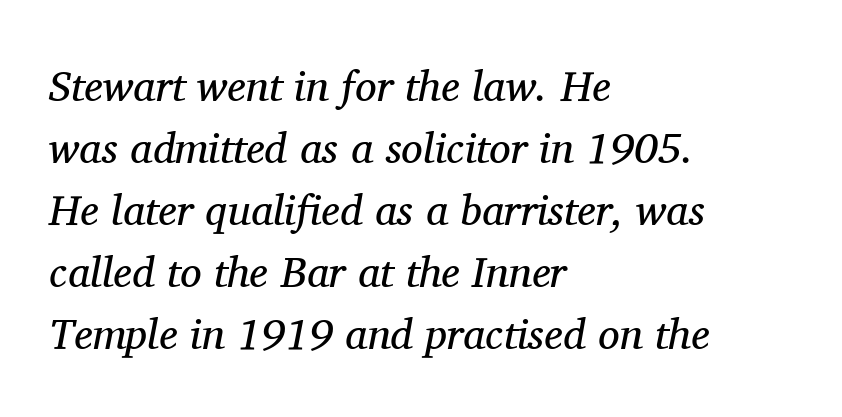
{"serif": "yes", "italic": "yes", "lean": "right", "slant_degrees": 11, "bold": "no", "weight": "regular", "width": "normal", "stroke_contrast": "medium", "x_height": "medium", "monospaced": "no", "underline": "no", "align": "left", "line_spacing": "normal", "line_spacing_ratio": 1.44, "letter_spacing": "normal", "letter_spacing_em": 0.0, "glyph_px": 43}
